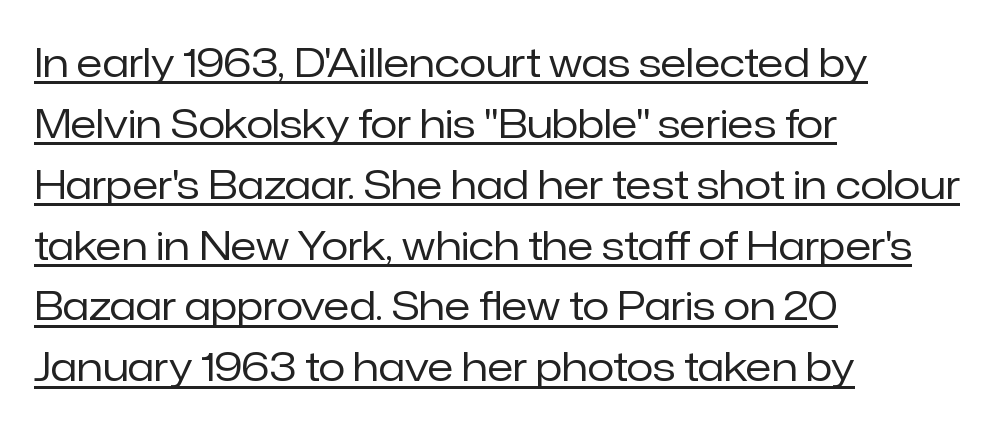
In terms of posture, this sample is upright. Short note: letters normally spaced. Stroke terminals: plain, sans-serif. On a weight scale, this lands at 450 or below.
